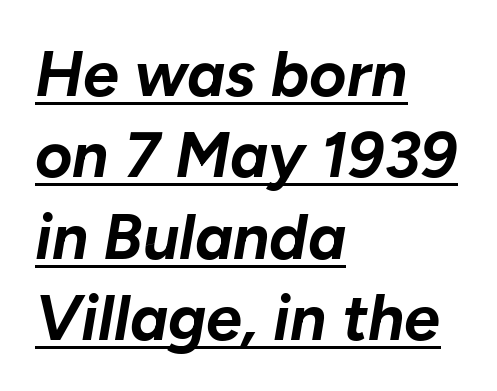
Q: Is the text bold? A: Yes.
Q: Is the text italic (slanted)? A: Yes, it leans right by about 10 degrees.
Q: Is the text underlined? A: Yes.
Q: How is the paragraph aligned? A: Left-aligned.
Q: Is the spacing between letters normal or unusually wide? A: Normal.
Q: Is the spacing between lines tight, normal or loose? A: Normal.
Q: Width (condensed, normal, or wide)? A: Normal.
Q: Stroke contrast? A: Low.
Q: x-height? A: Medium.
Q: Monospaced? A: No.
